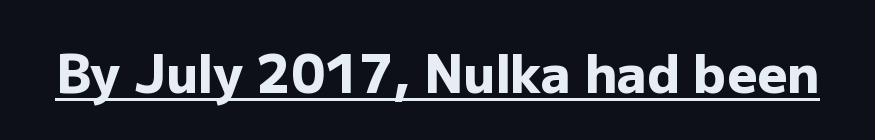
{"serif": "no", "italic": "no", "bold": "yes", "weight": "heavy", "width": "normal", "stroke_contrast": "low", "x_height": "medium", "monospaced": "no", "underline": "yes", "letter_spacing": "normal", "letter_spacing_em": 0.0, "glyph_px": 52}
